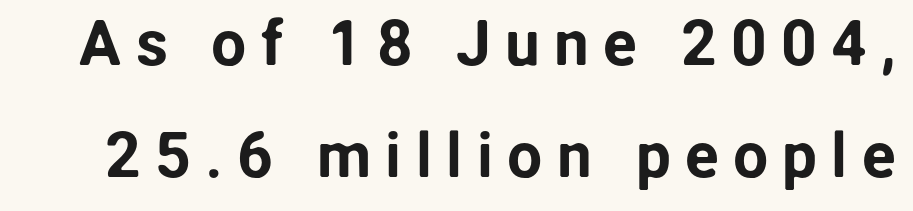
Looks like regular typesetting: each glyph gets only the width it needs. Only glyphs here, with clear space below each row. This sample uses a sans-serif face. The letters stand upright; this is a roman face. Honestly, the letter spacing is so wide it's the main thing you notice.
